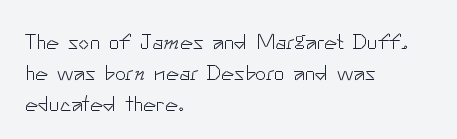
Q: Is the text bold? A: No.
Q: Is the text italic (slanted)? A: No, it is upright.
Q: Is the text underlined? A: No.
Q: How is the paragraph aligned? A: Left-aligned.
Q: Is the spacing between letters normal or unusually wide? A: Normal.
Q: Is the spacing between lines tight, normal or loose? A: Normal.
